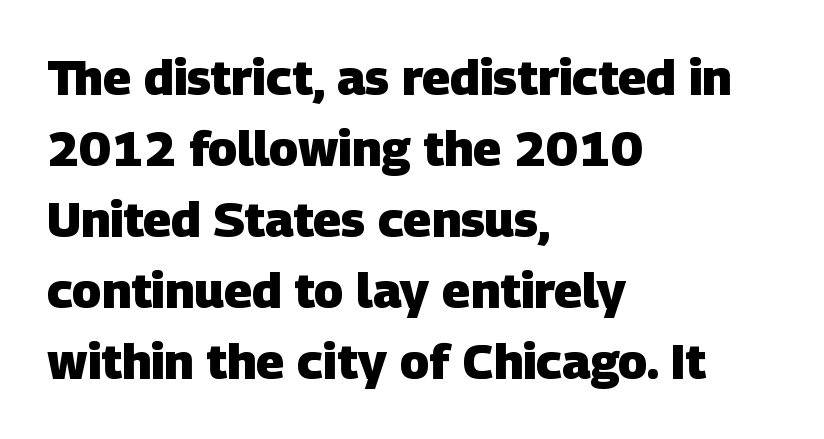
{"serif": "no", "bold": "yes", "weight": "heavy", "width": "normal", "stroke_contrast": "low", "x_height": "large", "monospaced": "no", "underline": "no", "align": "left", "line_spacing": "normal", "line_spacing_ratio": 1.45, "letter_spacing": "normal", "letter_spacing_em": 0.0, "glyph_px": 49}
